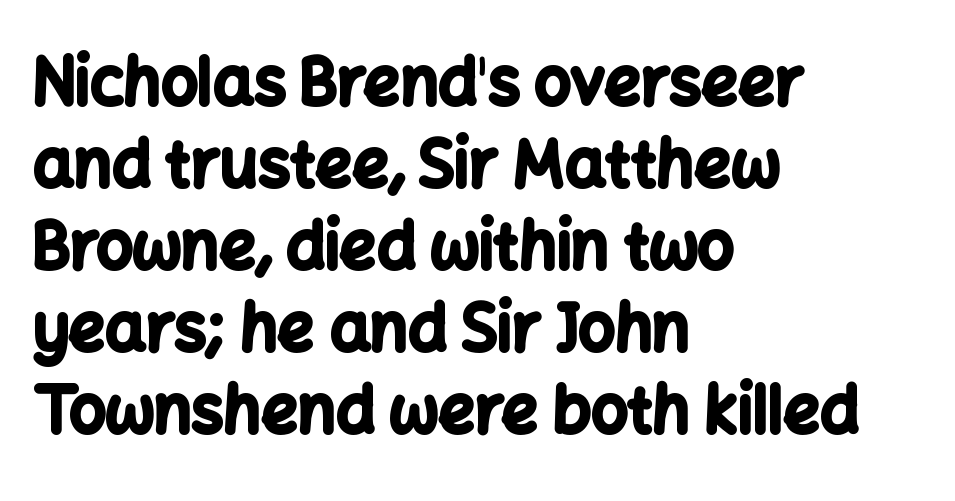
{"serif": "no", "italic": "no", "bold": "yes", "weight": "bold", "width": "normal", "stroke_contrast": "low", "x_height": "medium", "monospaced": "no", "underline": "no", "align": "left", "line_spacing": "normal", "line_spacing_ratio": 1.28, "letter_spacing": "normal", "letter_spacing_em": 0.0, "glyph_px": 64}
